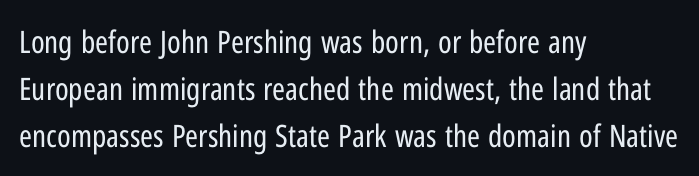
Q: Is the text bold? A: No.
Q: Is the text italic (slanted)? A: No, it is upright.
Q: Is the typeface a serif or a sans-serif typeface? A: Sans-serif.
Q: Is the text underlined? A: No.
Q: How is the paragraph aligned? A: Left-aligned.
Q: Is the spacing between letters normal or unusually wide? A: Normal.
Q: Is the spacing between lines tight, normal or loose? A: Normal.
Q: Width (condensed, normal, or wide)? A: Condensed.
Q: Stroke contrast? A: Low.
Q: x-height? A: Medium.
Q: Monospaced? A: No.
